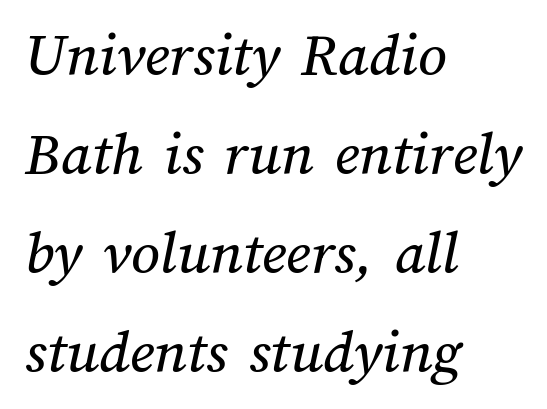
Q: Is the text underlined? A: No.
Q: How is the paragraph aligned? A: Left-aligned.
Q: Is the spacing between letters normal or unusually wide? A: Normal.
Q: Is the spacing between lines tight, normal or loose? A: Normal.
Q: Width (condensed, normal, or wide)? A: Normal.
Q: Stroke contrast? A: Medium.
Q: x-height? A: Medium.
Q: Monospaced? A: No.
